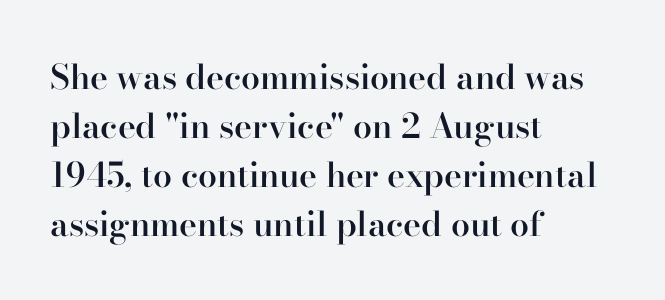
The image shows 34 px semibold serif type, upright; set left-aligned, normal line spacing (1.44x), normal letter spacing, not underlined; high stroke contrast and a small x-height.
